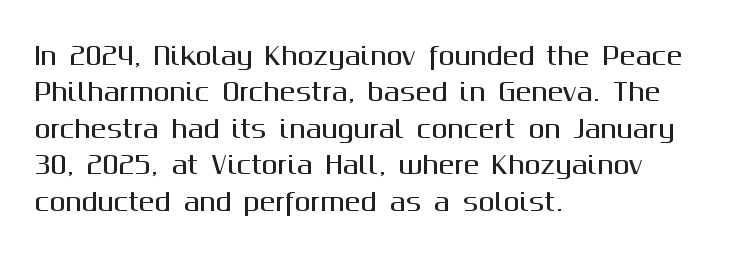
{"italic": "no", "underline": "no", "align": "left", "line_spacing": "normal", "line_spacing_ratio": 1.52, "letter_spacing": "normal", "letter_spacing_em": 0.0, "glyph_px": 24}
